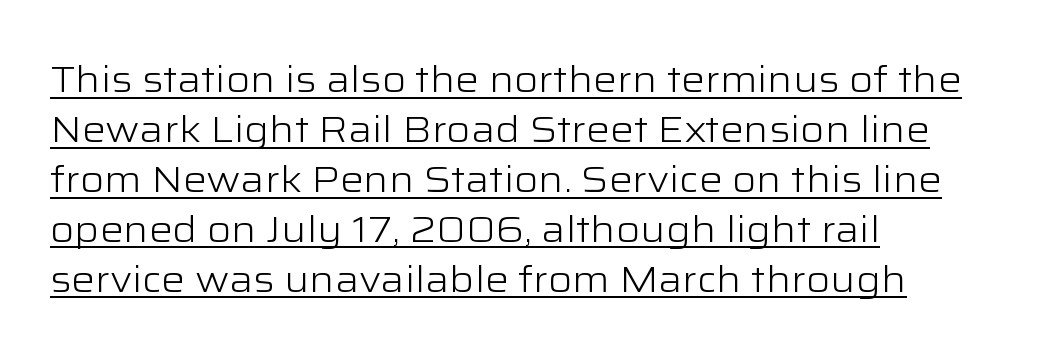
{"serif": "no", "italic": "no", "bold": "no", "weight": "light", "width": "wide", "stroke_contrast": "low", "x_height": "medium", "monospaced": "no", "underline": "yes", "align": "left", "line_spacing": "normal", "line_spacing_ratio": 1.35, "letter_spacing": "normal", "letter_spacing_em": 0.0, "glyph_px": 37}
